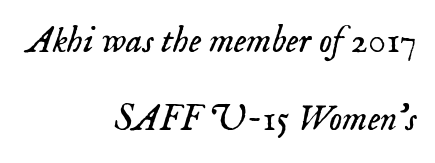
Horizontally, the lines are justified to the trailing edge only. The passage shown is typed in a proportional face where columns would drift. The typography opts for an oblique posture over an upright one. A quiet, ordinary-to-light weight characterises the typeface.
